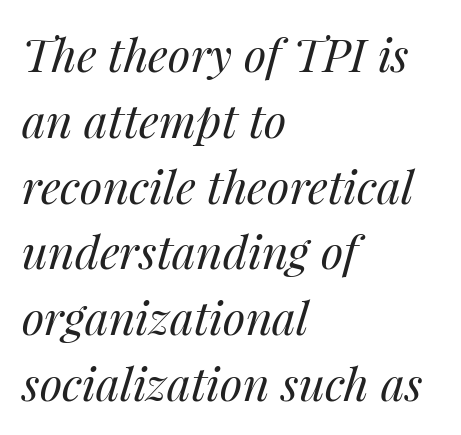
The image shows 46 px regular-weight type, italic (leaning right); set left-aligned, normal line spacing (1.43x), normal letter spacing, not underlined; medium stroke contrast and a medium x-height.
